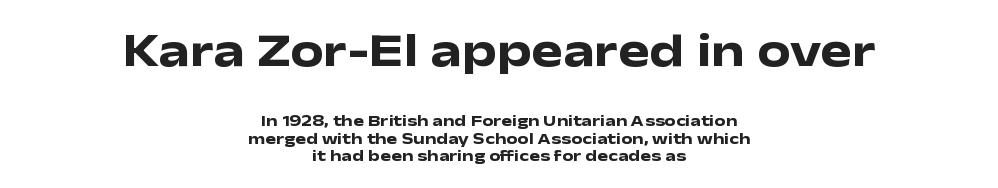
{"serif": "no", "italic": "no", "bold": "yes", "weight": "heavy", "width": "wide", "stroke_contrast": "low", "x_height": "medium", "monospaced": "no", "underline": "no", "align": "center", "line_spacing": "tight", "line_spacing_ratio": 1.08, "letter_spacing": "normal", "letter_spacing_em": 0.0, "larger_block": "first", "size_ratio": 2.94, "glyph_px": 47}
